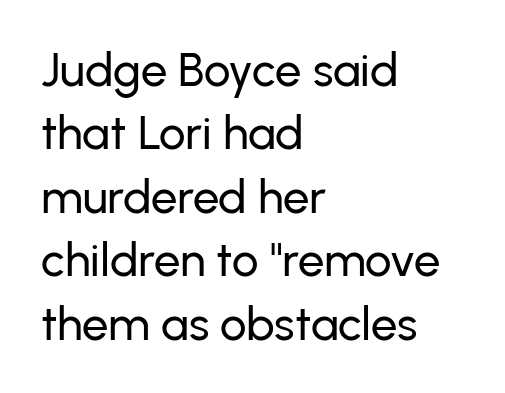
The image shows 47 px sans-serif type, upright; set left-aligned, normal line spacing (1.35x), normal letter spacing, not underlined; low stroke contrast and a medium x-height.
